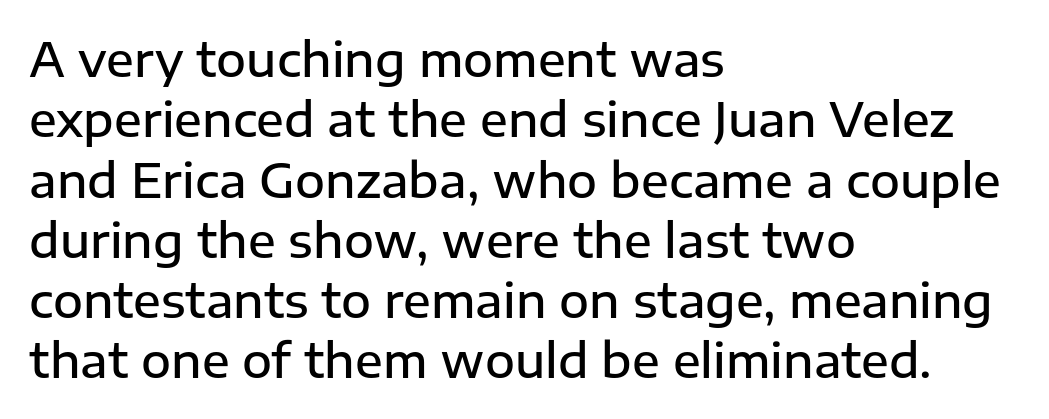
{"serif": "no", "italic": "no", "bold": "semi", "weight": "semibold", "width": "normal", "stroke_contrast": "low", "x_height": "medium", "monospaced": "no", "underline": "no", "align": "left", "line_spacing": "normal", "line_spacing_ratio": 1.31, "letter_spacing": "normal", "letter_spacing_em": 0.0, "glyph_px": 46}
